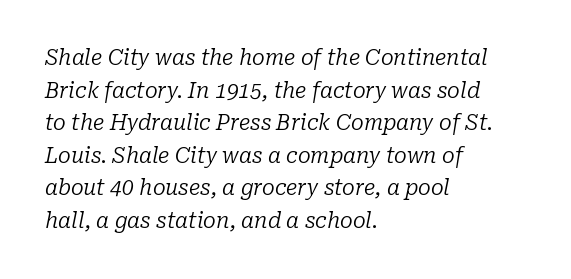
{"italic": "yes", "lean": "right", "slant_degrees": 10, "bold": "no", "underline": "no", "align": "left", "line_spacing": "normal", "line_spacing_ratio": 1.55, "letter_spacing": "normal", "letter_spacing_em": 0.0, "glyph_px": 21}
